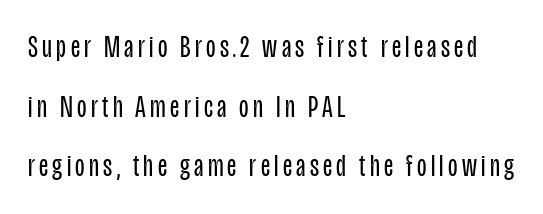
The image shows 31 px regular-weight, condensed sans-serif type, upright; set left-aligned, loose line spacing (1.92x), not underlined; low stroke contrast and a large x-height.
